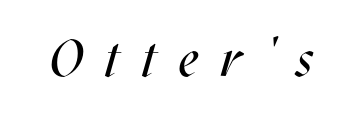
Q: Is the text bold? A: No.
Q: Is the text italic (slanted)? A: Yes, it leans right by about 17 degrees.
Q: Is the text underlined? A: No.
Q: Is the spacing between letters normal or unusually wide? A: Unusually wide.
Q: Width (condensed, normal, or wide)? A: Condensed.
Q: Stroke contrast? A: Medium.
Q: x-height? A: Large.
Q: Monospaced? A: No.
